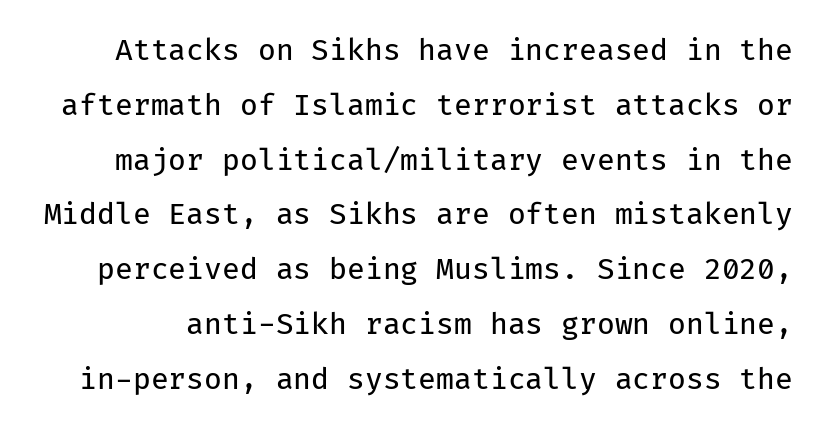
{"serif": "no", "italic": "no", "bold": "no", "weight": "regular", "width": "normal", "stroke_contrast": "low", "x_height": "medium", "monospaced": "yes", "underline": "no", "line_spacing_ratio": 1.89, "letter_spacing": "normal", "letter_spacing_em": 0.0, "glyph_px": 29}
